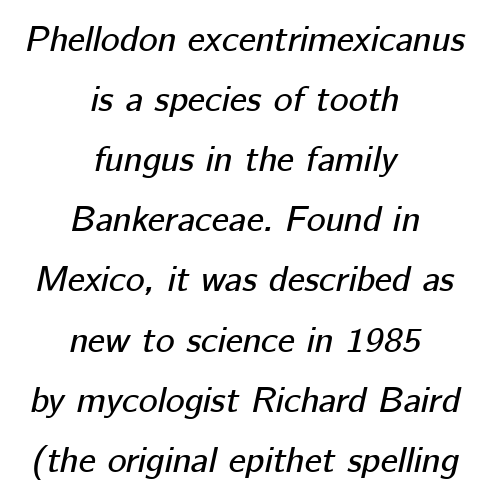
The image shows 36 px text type, italic (leaning right); set centered, normal line spacing (1.67x), normal letter spacing, not underlined; low stroke contrast and a medium x-height.
